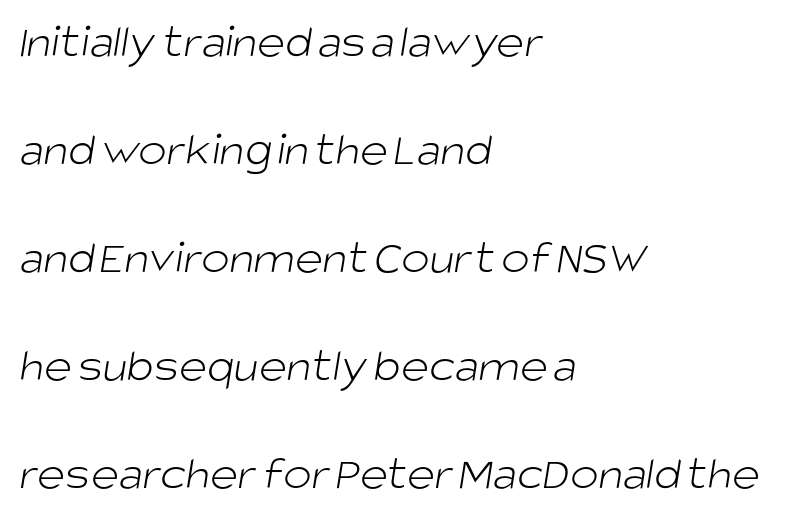
The image shows 48 px light sans-serif type; set left-aligned, loose line spacing (2.25x), normal letter spacing, not underlined; low stroke contrast and a large x-height.
